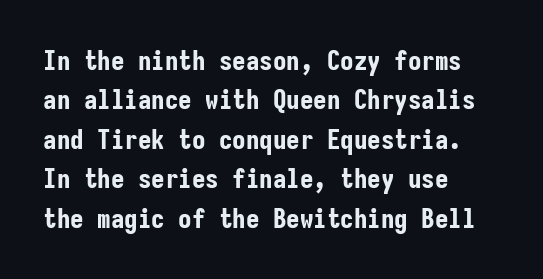
{"italic": "no", "bold": "yes", "underline": "no", "align": "left", "line_spacing": "normal", "line_spacing_ratio": 1.46, "letter_spacing": "normal", "letter_spacing_em": 0.0, "glyph_px": 27}
